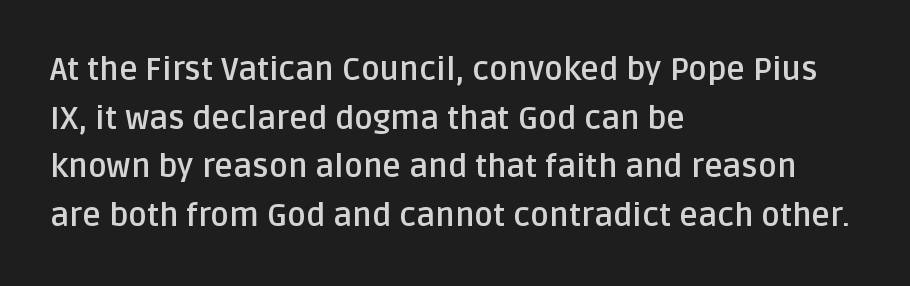
The image shows 32 px semibold sans-serif type, upright; set left-aligned, normal line spacing (1.52x), normal letter spacing, not underlined; low stroke contrast and a large x-height.
